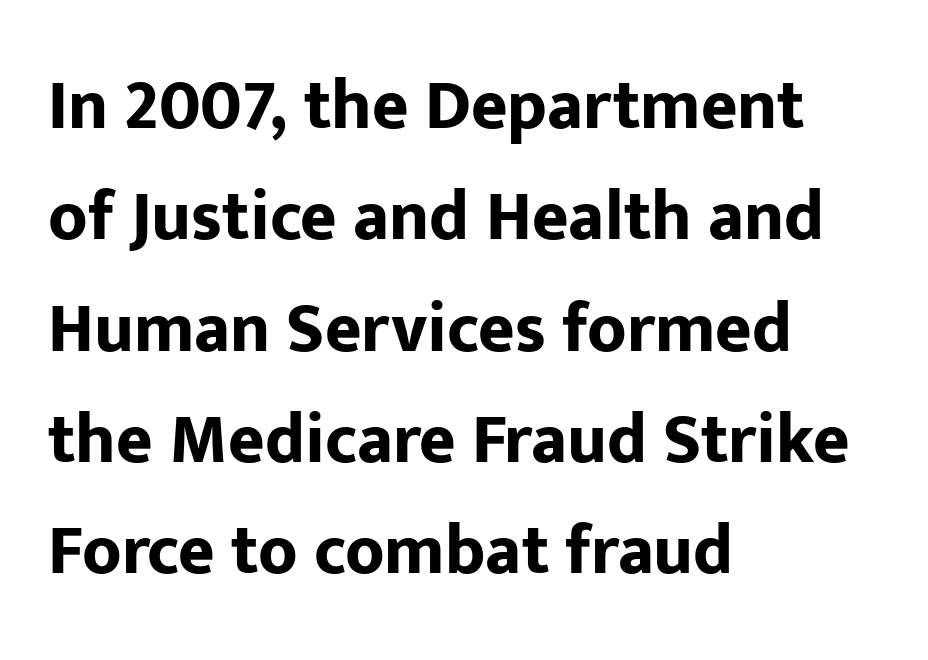
Check where the strokes stop: nothing finishes them off — pure sans. Compared with a centered layout, this one pins lines to the left instead. Typesetter's note: full bold, strokes at maximum text heaviness. Bare-footed words on every line.
